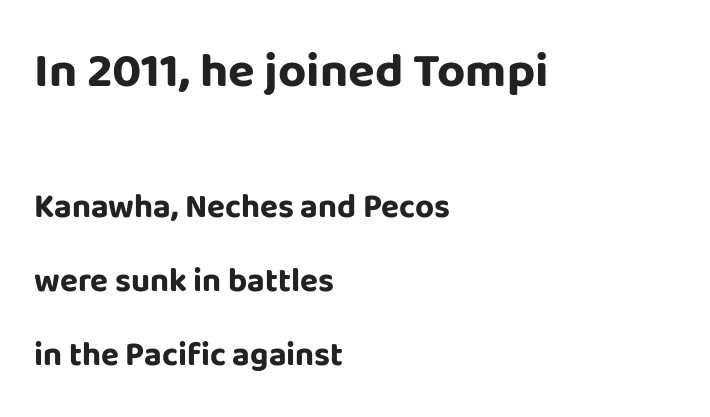
{"serif": "no", "italic": "no", "bold": "yes", "weight": "bold", "width": "normal", "stroke_contrast": "low", "x_height": "large", "monospaced": "no", "underline": "no", "align": "left", "line_spacing": "loose", "line_spacing_ratio": 2.23, "letter_spacing": "normal", "letter_spacing_em": 0.0, "larger_block": "first", "size_ratio": 1.48, "glyph_px": 49}
